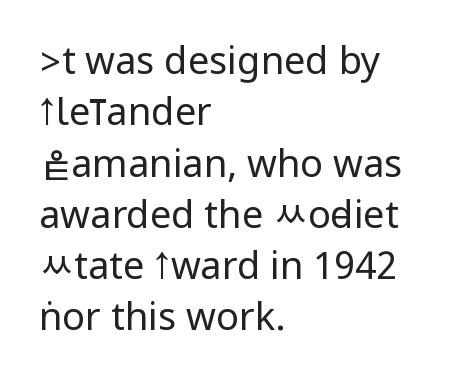
The image shows 38 px regular-weight, condensed sans-serif type, upright; set left-aligned, normal line spacing (1.35x), normal letter spacing, not underlined; low stroke contrast.
